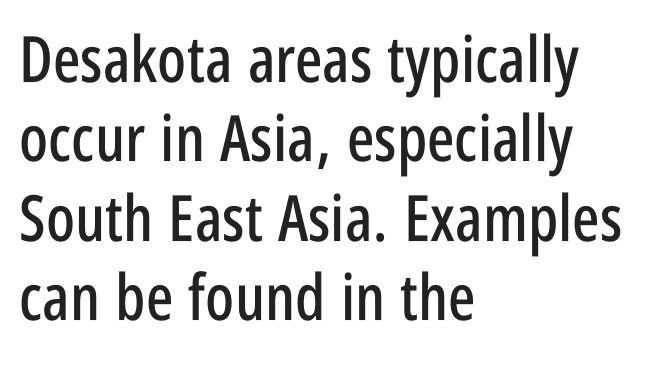
Q: Is the text italic (slanted)? A: No, it is upright.
Q: Is the typeface a serif or a sans-serif typeface? A: Sans-serif.
Q: Is the text underlined? A: No.
Q: How is the paragraph aligned? A: Left-aligned.
Q: Is the spacing between letters normal or unusually wide? A: Normal.
Q: Width (condensed, normal, or wide)? A: Condensed.
Q: Stroke contrast? A: Low.
Q: x-height? A: Large.
Q: Monospaced? A: No.
